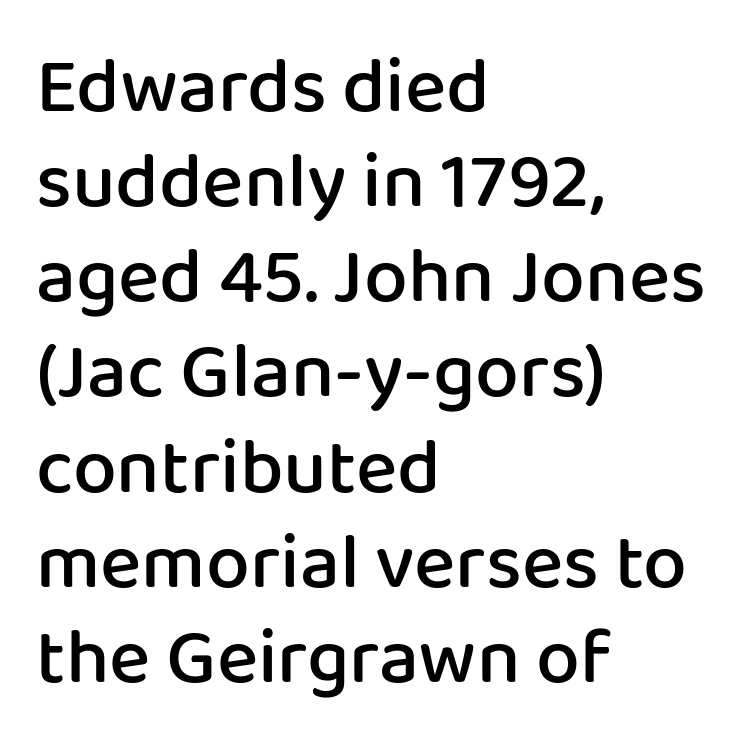
{"serif": "no", "italic": "no", "bold": "semi", "weight": "semibold", "width": "normal", "stroke_contrast": "low", "x_height": "medium", "monospaced": "no", "underline": "no", "align": "left", "line_spacing_ratio": 1.22, "letter_spacing": "normal", "letter_spacing_em": 0.0, "glyph_px": 78}
